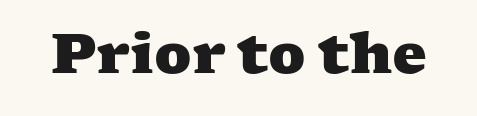
How heavy is the stroke? Heavy — this is a bold. A typesetter would call this zero additional tracking. Proportional: the letters do not fall into vertical columns. Classification — serif. Has an underline been added? It has not.
